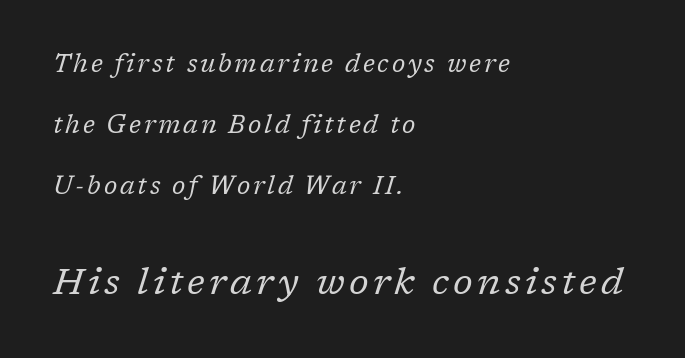
Q: Is the text bold? A: No.
Q: Is the text italic (slanted)? A: Yes, it leans right by about 17 degrees.
Q: Is the typeface a serif or a sans-serif typeface? A: Serif.
Q: Is the text underlined? A: No.
Q: How is the paragraph aligned? A: Left-aligned.
Q: Is the spacing between lines tight, normal or loose? A: Loose.
Q: Which block of text is set in a larger size, the first (top) or the second (bottom)? A: The second (bottom) one.
Q: Width (condensed, normal, or wide)? A: Normal.
Q: Stroke contrast? A: Low.
Q: x-height? A: Medium.
Q: Monospaced? A: No.
